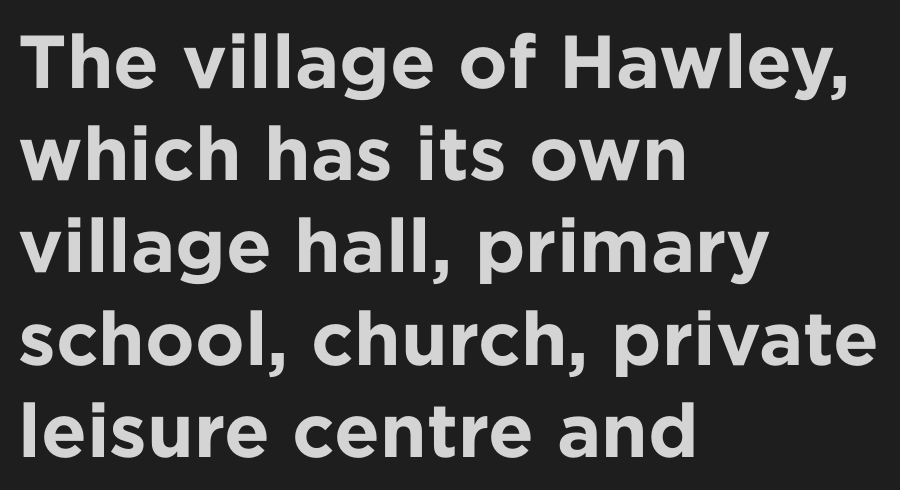
Notice how thick the strokes are: this is what a full bold looks like. Type without underlining. Honestly, the letter spacing is just normal — you wouldn't notice it. Nope, not italic — everything's standing straight.
